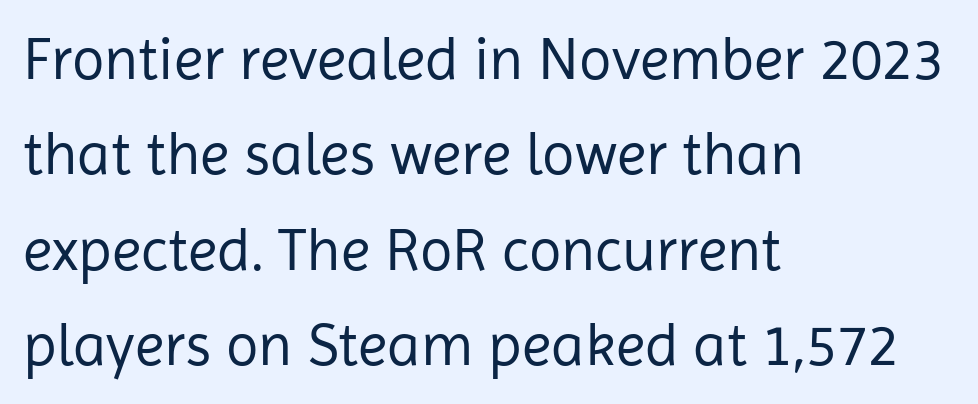
{"serif": "no", "italic": "no", "bold": "no", "weight": "regular", "width": "normal", "stroke_contrast": "low", "x_height": "medium", "monospaced": "no", "underline": "no", "align": "left", "line_spacing": "normal", "line_spacing_ratio": 1.59, "letter_spacing": "normal", "letter_spacing_em": 0.0, "glyph_px": 60}
